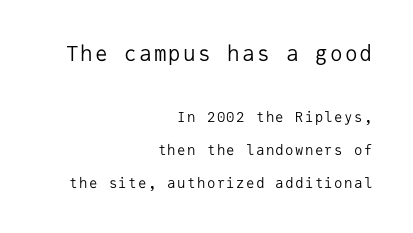
The image shows 21 px text type, upright; set right-aligned, loose line spacing (2.37x), not underlined; the first (top) block is 1.5x larger.
